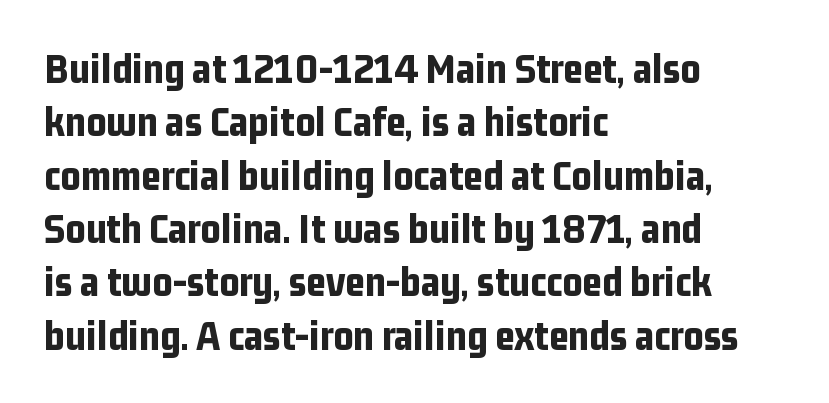
Pretty heavy lettering here — definitely bold. Is there any slant? The stems are plumb. A student would call this left alignment; a typographer would say flush left, rag right. Here the glyphs are tracked normally, forming tight word shapes. Descenders hang freely into open space.
